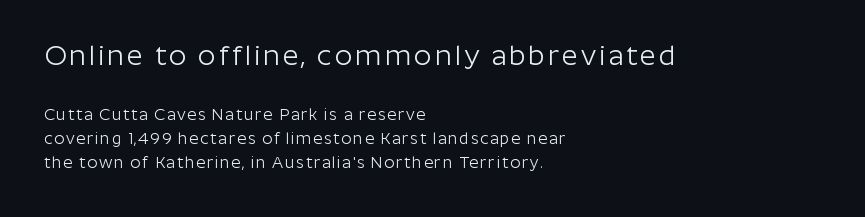
The image shows 28 px light sans-serif type, upright; set left-aligned, normal line spacing (1.5x), not underlined; the first (top) block is 1.75x larger; low stroke contrast and a medium x-height.
